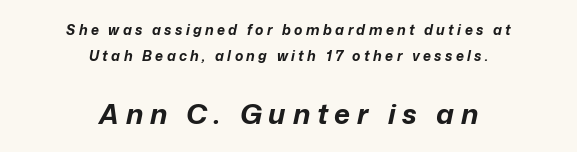
Q: Is the text bold? A: Yes.
Q: Is the text italic (slanted)? A: Yes, it leans right by about 12 degrees.
Q: Is the text underlined? A: No.
Q: How is the paragraph aligned? A: Centered.
Q: Is the spacing between letters normal or unusually wide? A: Unusually wide.
Q: Which block of text is set in a larger size, the first (top) or the second (bottom)? A: The second (bottom) one.
Q: Width (condensed, normal, or wide)? A: Normal.
Q: Stroke contrast? A: Low.
Q: x-height? A: Medium.
Q: Monospaced? A: No.
